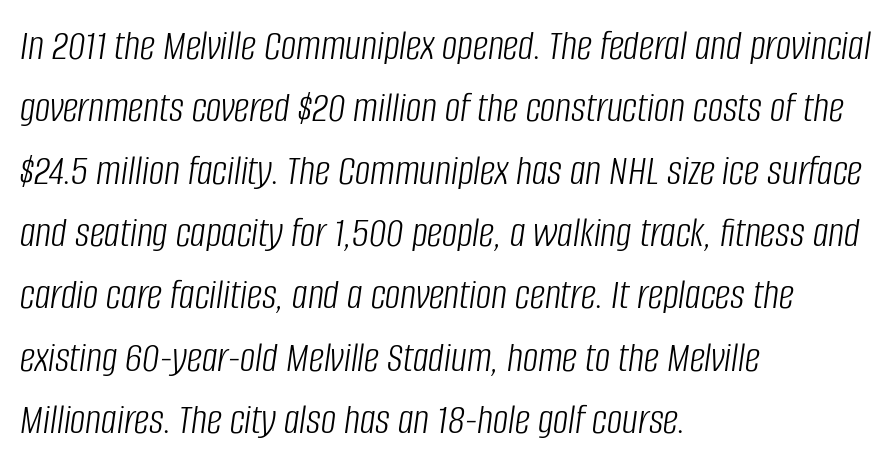
The line-height multiplier appears to be the usual default. Tracking value appears to be zero — textbook default spacing. Every character sits at an angle, as italics do. These glyphs show unthickened strokes, regular width or finer. The gap between lines stays unmarked. One-word summary of the alignment: left.
